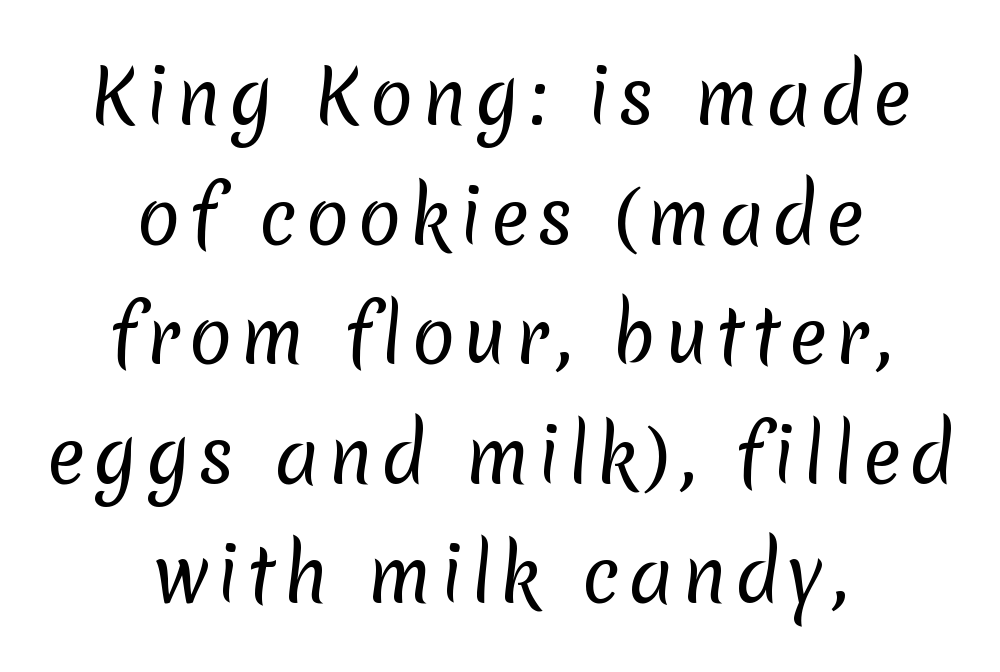
This sample uses a sans-serif face. Think standard paragraph weight, or any step lighter than that. Compared with typical paragraphs, the rows here are spaced about the same. The lines are quadded center. Is this a fixed-width face? No — the glyphs have proportional, varying widths. The glyphs are unaccompanied by any horizontal stroke below them.
